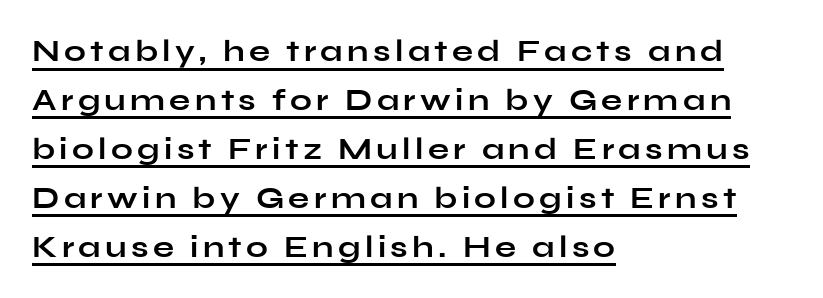
Q: Is the text bold? A: Yes.
Q: Is the text italic (slanted)? A: No, it is upright.
Q: Is the typeface a serif or a sans-serif typeface? A: Sans-serif.
Q: Is the text underlined? A: Yes.
Q: How is the paragraph aligned? A: Left-aligned.
Q: Is the spacing between lines tight, normal or loose? A: Normal.
Q: Width (condensed, normal, or wide)? A: Wide.
Q: Stroke contrast? A: Low.
Q: x-height? A: Medium.
Q: Monospaced? A: No.
